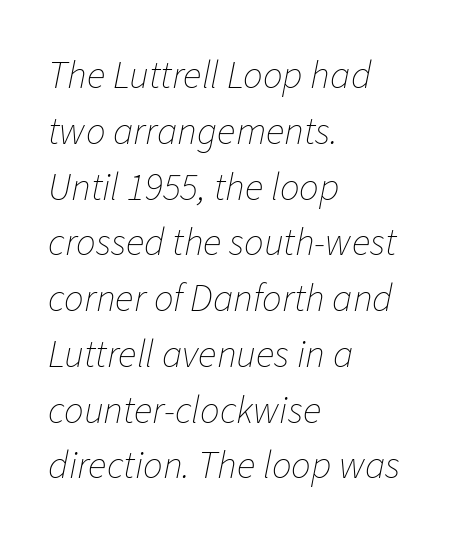
Q: Is the text bold? A: No.
Q: Is the text italic (slanted)? A: Yes, it leans right by about 11 degrees.
Q: Is the text underlined? A: No.
Q: How is the paragraph aligned? A: Left-aligned.
Q: Is the spacing between letters normal or unusually wide? A: Normal.
Q: Is the spacing between lines tight, normal or loose? A: Normal.
Q: Width (condensed, normal, or wide)? A: Normal.
Q: Stroke contrast? A: Low.
Q: x-height? A: Medium.
Q: Monospaced? A: No.
